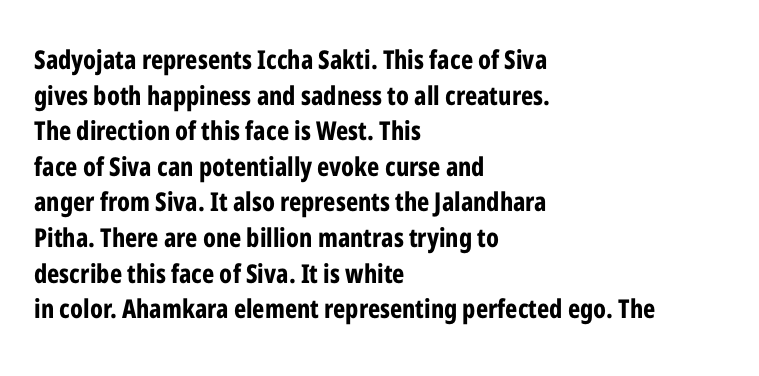
{"italic": "no", "bold": "yes", "underline": "no", "align": "left", "line_spacing": "normal", "line_spacing_ratio": 1.37, "letter_spacing": "normal", "letter_spacing_em": 0.0, "glyph_px": 26}
